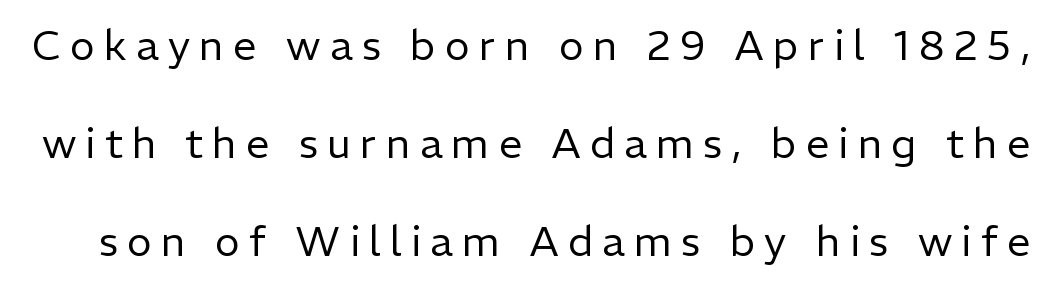
Italic: no, the glyphs are upright roman. The characters display no serif detailing; their extremities are plain. Heaviness? Minimal to ordinary, like unemphasized prose. How are the letters spaced? Widely, with obvious added tracking. What's the leading like? Stretched, with rows far apart. Type without underlining.
